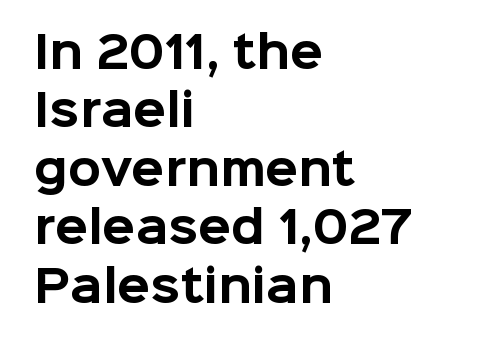
Type without underlining. The compositor pushed each line to the left boundary. Character widths vary here, with narrow letters taking less room than wide ones. A typesetter would mark this as roman, not italic. The passage shown stacks its lines at a standard gap. These lines are composed in type without serifs.
